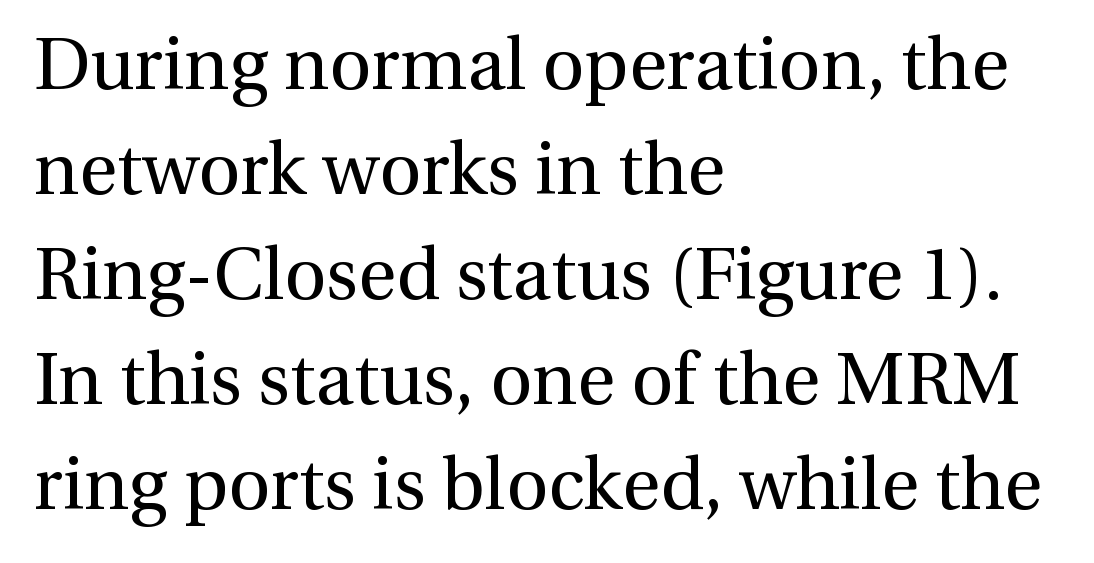
Q: Is the text bold? A: No.
Q: Is the text italic (slanted)? A: No, it is upright.
Q: Is the typeface a serif or a sans-serif typeface? A: Serif.
Q: Is the text underlined? A: No.
Q: How is the paragraph aligned? A: Left-aligned.
Q: Is the spacing between letters normal or unusually wide? A: Normal.
Q: Is the spacing between lines tight, normal or loose? A: Normal.
Q: Width (condensed, normal, or wide)? A: Normal.
Q: Stroke contrast? A: Medium.
Q: x-height? A: Medium.
Q: Monospaced? A: No.
